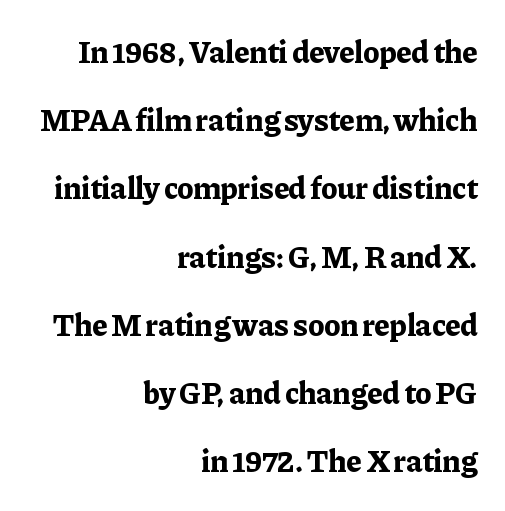
{"serif": "yes", "italic": "no", "bold": "yes", "weight": "bold", "width": "normal", "stroke_contrast": "low", "x_height": "medium", "monospaced": "no", "underline": "no", "align": "right", "line_spacing": "loose", "line_spacing_ratio": 2.2, "letter_spacing": "normal", "letter_spacing_em": 0.0, "glyph_px": 31}
